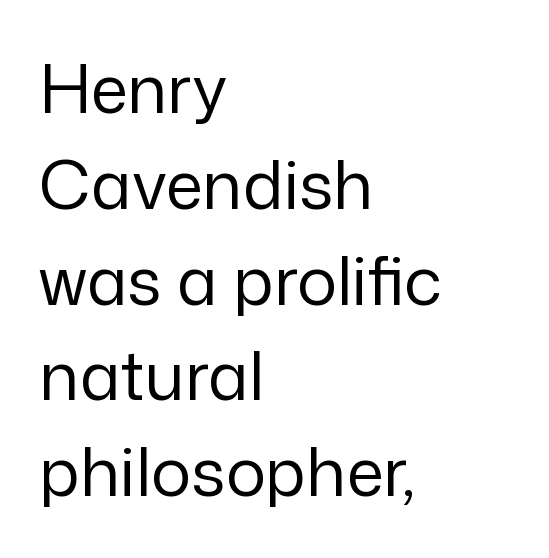
The image shows 67 px regular-weight sans-serif type, upright; set left-aligned, normal line spacing (1.43x), normal letter spacing, not underlined; low stroke contrast and a medium x-height.
